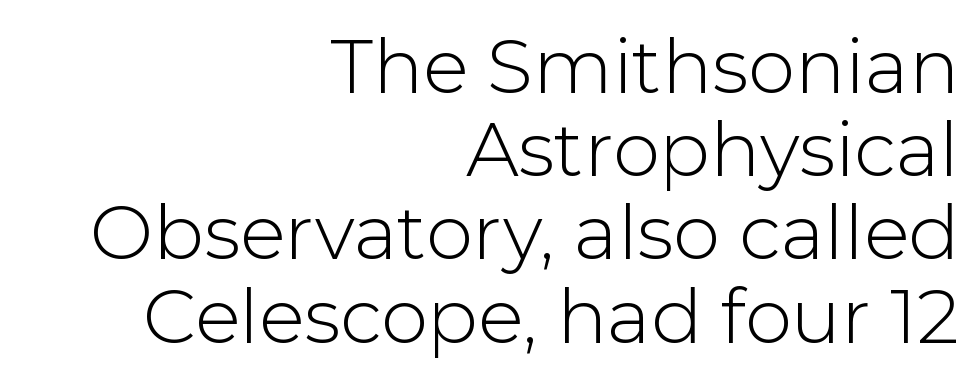
{"serif": "no", "italic": "no", "bold": "no", "weight": "light", "width": "normal", "stroke_contrast": "low", "x_height": "medium", "monospaced": "no", "underline": "no", "align": "right", "line_spacing": "tight", "line_spacing_ratio": 1.11, "letter_spacing": "normal", "letter_spacing_em": 0.0, "glyph_px": 75}
